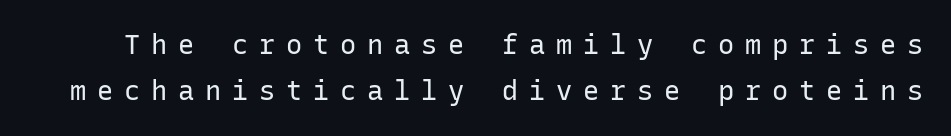
Q: Is the text bold? A: No.
Q: Is the text italic (slanted)? A: No, it is upright.
Q: Is the text underlined? A: No.
Q: Is the spacing between letters normal or unusually wide? A: Unusually wide.
